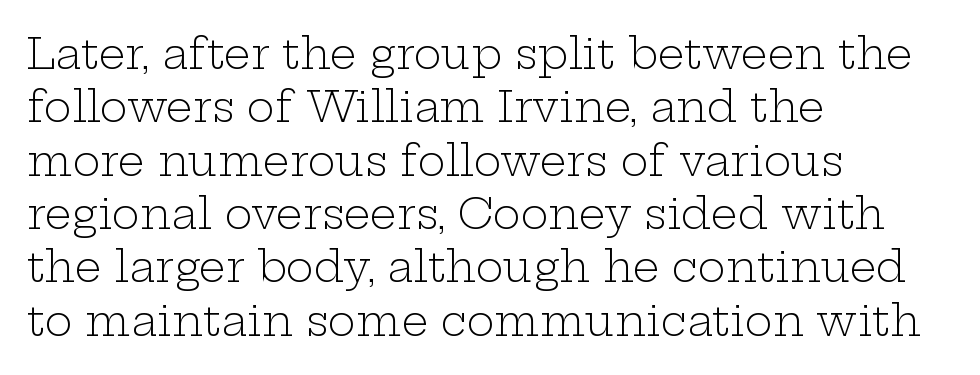
Standard letterfit; no display-style spreading of the glyphs. The rendering uses natural spacing where letterforms have individual widths. Leading matches the norm, producing a regular column. In CSS terms this would be text-align: left. Are there feet on the stems? There are — it's a serif. A typesetter would mark this as roman, not italic.
